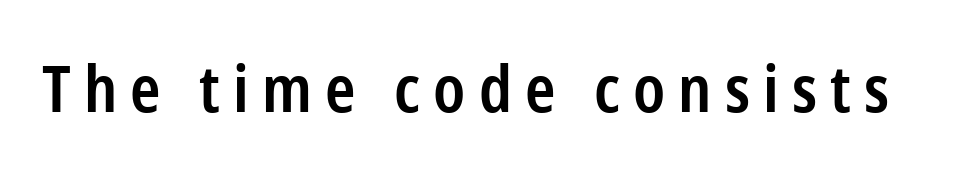
A bare baseline throughout the passage. A semibold gives these letters moderate extra thickness, short of bold. This sample uses expanded letter spacing, leaving extra air between glyphs. Do the characters align in a grid? No, the font is proportional. Each letter's strokes conclude bluntly, with no projecting serifs.
